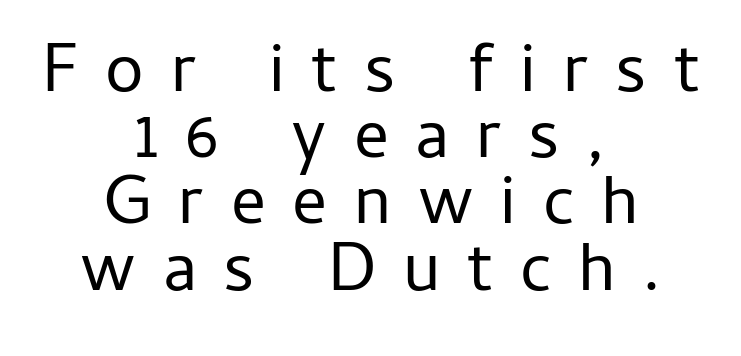
{"serif": "no", "italic": "no", "bold": "no", "weight": "regular", "width": "normal", "stroke_contrast": "low", "x_height": "medium", "monospaced": "no", "underline": "no", "align": "center", "line_spacing": "tight", "line_spacing_ratio": 0.96, "letter_spacing": "wide", "letter_spacing_em": 0.39, "glyph_px": 69}
